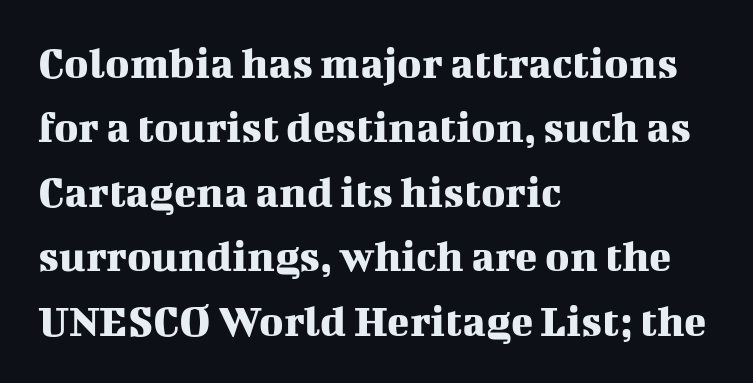
{"serif": "yes", "italic": "no", "width": "normal", "stroke_contrast": "medium", "x_height": "medium", "monospaced": "no", "underline": "no", "align": "left", "line_spacing": "normal", "line_spacing_ratio": 1.4, "letter_spacing": "normal", "letter_spacing_em": 0.0, "glyph_px": 46}
